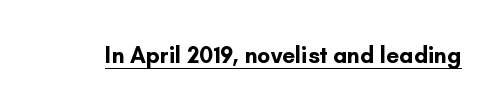
Heavy, bold letterforms. A rule runs beneath these lines of type. The type is set solid horizontally, with unmodified tracking. The lettering stays uniformly vertical, giving the passage a roman look.
